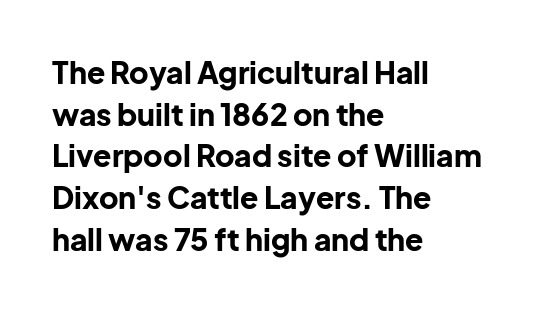
Q: Is the text bold? A: Yes.
Q: Is the text italic (slanted)? A: No, it is upright.
Q: Is the typeface a serif or a sans-serif typeface? A: Sans-serif.
Q: Is the text underlined? A: No.
Q: How is the paragraph aligned? A: Left-aligned.
Q: Is the spacing between letters normal or unusually wide? A: Normal.
Q: Is the spacing between lines tight, normal or loose? A: Normal.
Q: Width (condensed, normal, or wide)? A: Normal.
Q: Stroke contrast? A: Low.
Q: x-height? A: Medium.
Q: Monospaced? A: No.
